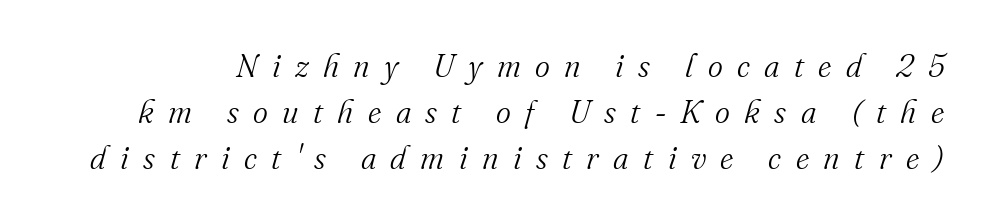
The image shows 32 px light serif type, italic (leaning right); set normal line spacing (1.43x), unusually wide letter spacing (+0.45 em), not underlined; medium stroke contrast and a small x-height.
